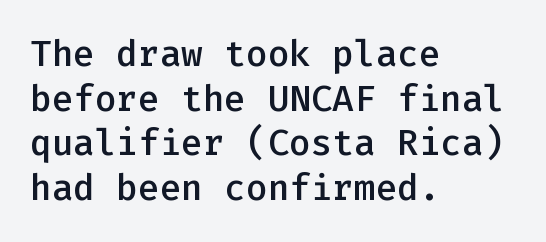
The image shows 36 px semibold sans-serif type, upright, monospaced; set left-aligned, line spacing 1.24x, normal letter spacing, not underlined; low stroke contrast and a medium x-height.
